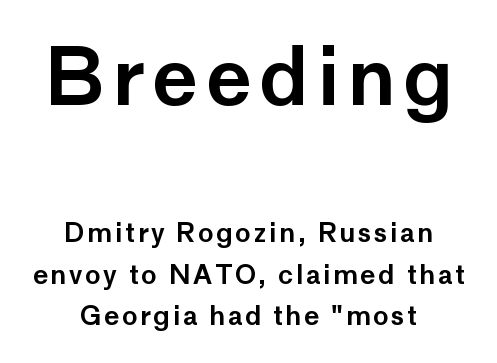
The letters advance in unequal steps, a hallmark of proportional type. A typesetter would call this leading conventional body-copy spacing. The rag falls on both sides of this text block equally. The axis of the letterforms is exactly vertical.
